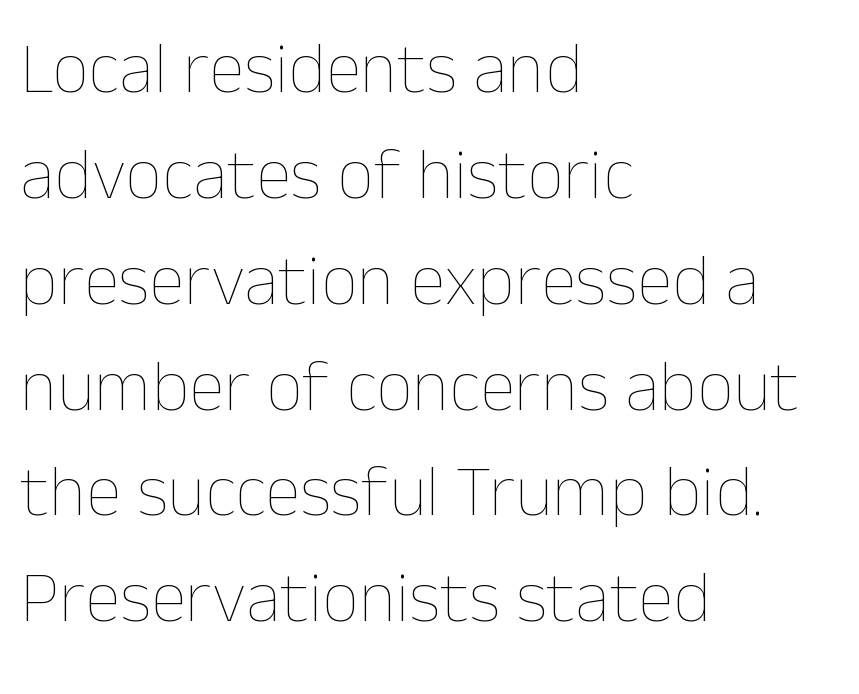
The image shows 73 px thin type, upright; set left-aligned, normal line spacing (1.45x), normal letter spacing, not underlined; low stroke contrast and a medium x-height.
